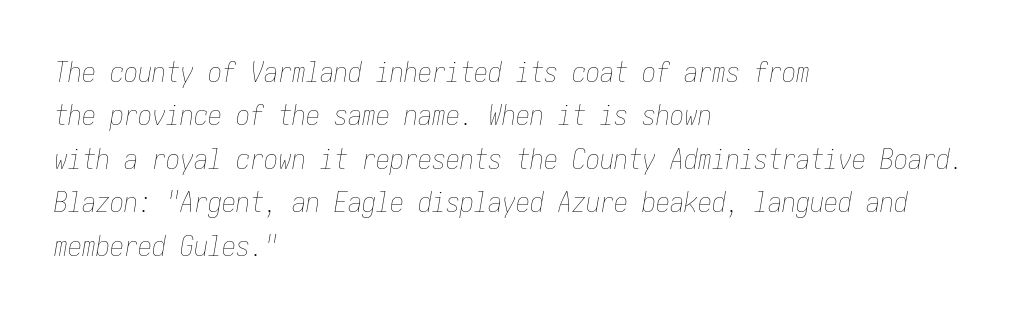
Compared with a centered layout, this one pins lines to the left instead. Bare-footed words on every line. Quick note: italic. A normal amount of white space separates one row of letters from the next. You could call the tracking neutral — neither tight nor loose. Weight: regular or lighter.
